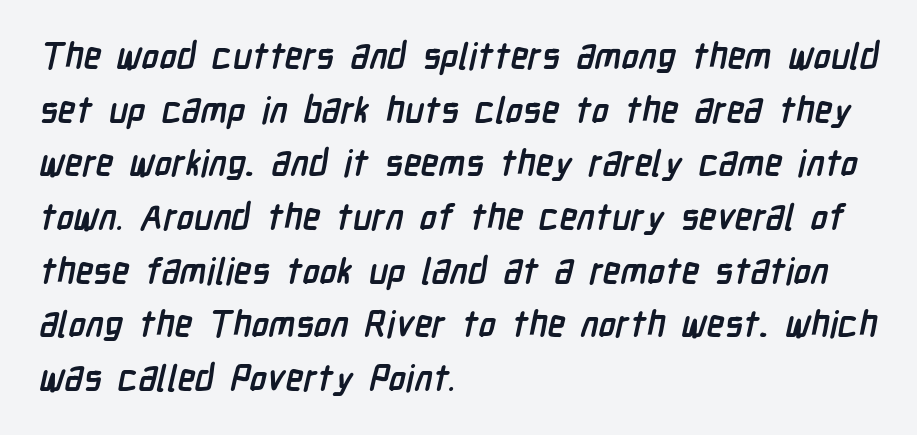
Emphasis by weight is at full strength: bold. A normal amount of white space separates one row of letters from the next. Serifs: no, the terminals of the letterforms are clean. The strip under each line holds only bare page.
